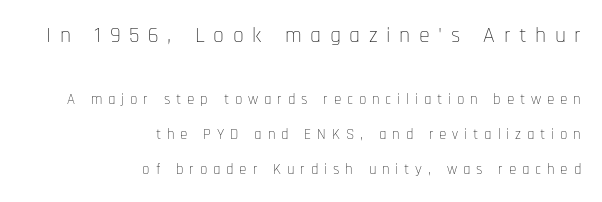
Block one is the big one; block two sits smaller underneath. All the whitespace from short lines collects on the left. Compared with typical paragraphs, the rows here are farther apart. The axis of the letterforms is exactly vertical. A quiet, ordinary-to-light weight characterises the typeface. The passage shown is not underscored anywhere.
